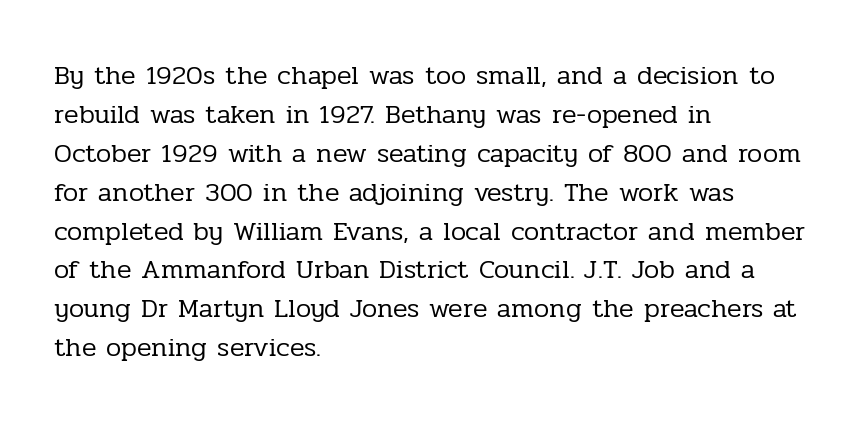
Nothing heavy about these letters — not bold at all. The block of text has a typical density, with ordinary space between rows. Posture: straight, roman, zero tilt. Quick note: underline off. The letterforms sit shoulder to shoulder at normal distance.
